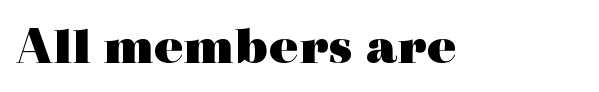
{"serif": "yes", "italic": "no", "bold": "yes", "weight": "heavy", "width": "wide", "x_height": "medium", "monospaced": "no", "underline": "no", "letter_spacing": "normal", "letter_spacing_em": 0.0, "glyph_px": 54}
